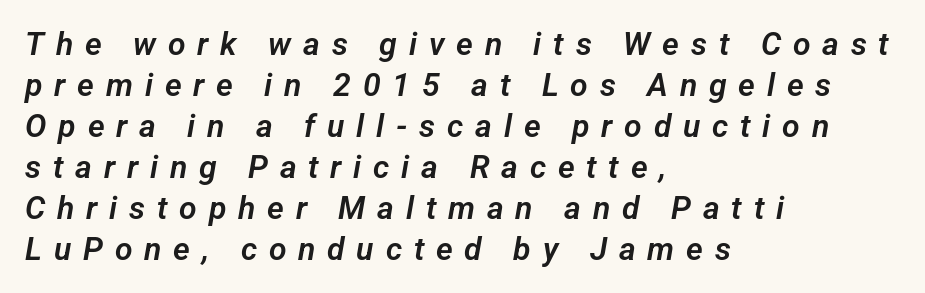
Q: Is the typeface a serif or a sans-serif typeface? A: Sans-serif.
Q: Is the text underlined? A: No.
Q: How is the paragraph aligned? A: Left-aligned.
Q: Is the spacing between letters normal or unusually wide? A: Unusually wide.
Q: Is the spacing between lines tight, normal or loose? A: Normal.
Q: Width (condensed, normal, or wide)? A: Normal.
Q: Stroke contrast? A: Low.
Q: x-height? A: Medium.
Q: Monospaced? A: No.
